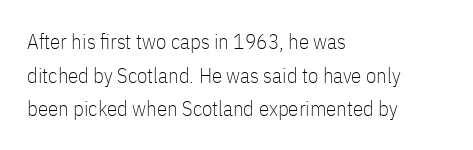
The font's upright variant was chosen for this text. Does the leading feel generous? No, just average. Letters rest on an invisible, unmarked baseline. Heft: none added — not bold. Typeset ragged right — the left edge is the straight one.
